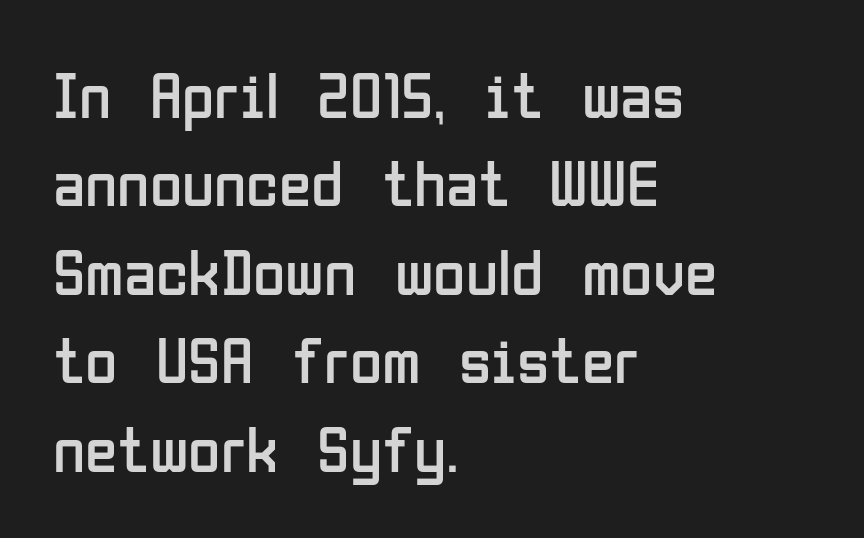
{"serif": "no", "italic": "no", "bold": "no", "weight": "regular", "width": "condensed", "stroke_contrast": "low", "x_height": "medium", "monospaced": "no", "underline": "no", "align": "left", "line_spacing": "normal", "line_spacing_ratio": 1.34, "letter_spacing": "normal", "letter_spacing_em": 0.0, "glyph_px": 66}
